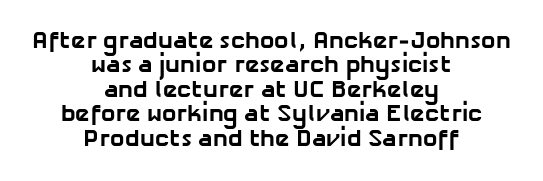
{"bold": "yes", "underline": "no", "align": "center", "line_spacing": "tight", "line_spacing_ratio": 1.02, "letter_spacing": "normal", "letter_spacing_em": 0.0, "glyph_px": 24}
